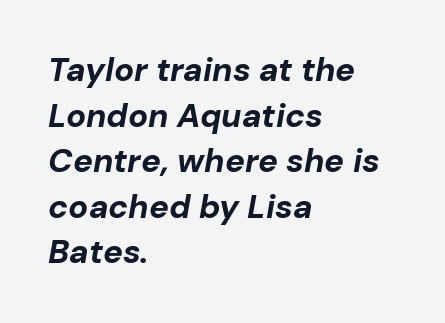
Look at the tracking — it's just the regular setting, nothing added. The zone under the glyphs is completely vacant. The passage is arranged the way most books set body copy — flush left. This sample has the flowing, uneven cadence of proportional lettering. The lines sit at an ordinary, default distance from one another. Posture: slanted.
